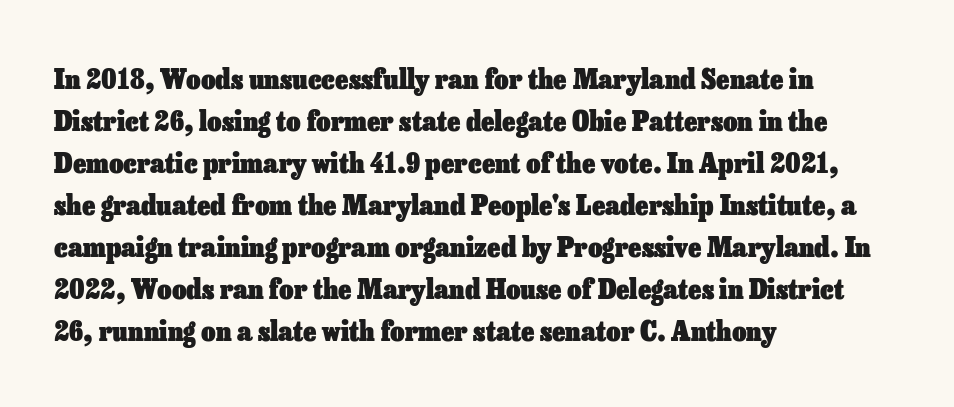
Q: Is the text bold? A: Yes.
Q: Is the text italic (slanted)? A: No, it is upright.
Q: Is the text underlined? A: No.
Q: How is the paragraph aligned? A: Left-aligned.
Q: Is the spacing between letters normal or unusually wide? A: Normal.
Q: Is the spacing between lines tight, normal or loose? A: Normal.
Q: Width (condensed, normal, or wide)? A: Normal.
Q: Stroke contrast? A: Low.
Q: x-height? A: Medium.
Q: Monospaced? A: No.
